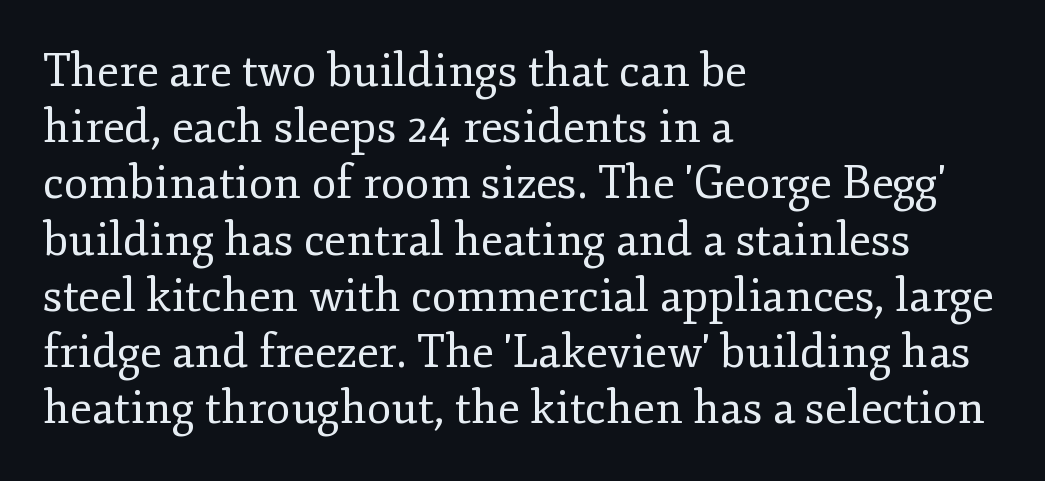
Weight class: somewhere from thin through regular. This sample uses plain, unmodified letter spacing. The lettering holds an erect, upright posture throughout. Descender tails drop into unmarked territory.
